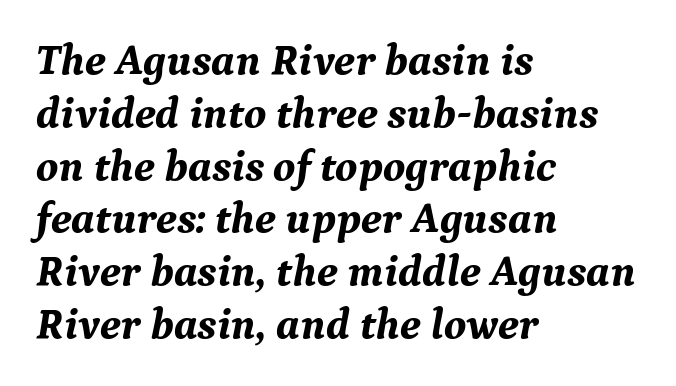
The image shows 44 px bold serif type, italic (leaning right); set left-aligned, line spacing 1.2x, normal letter spacing, not underlined; medium stroke contrast and a medium x-height.
